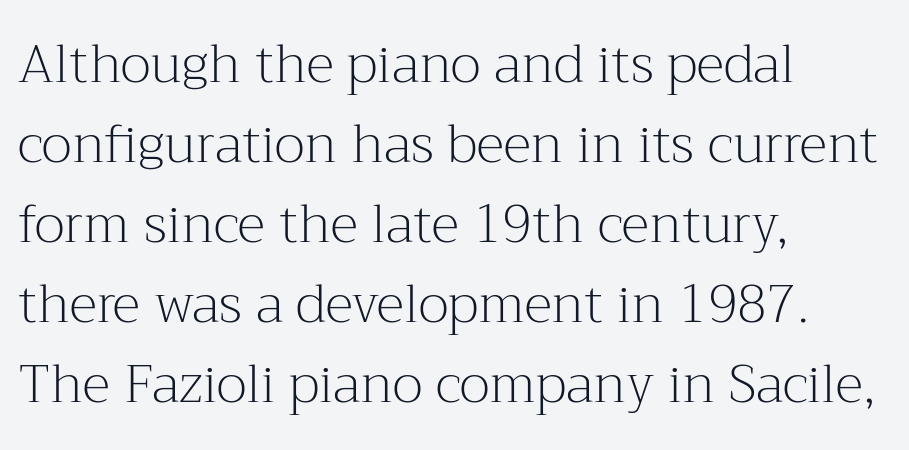
Weight class: somewhere from thin through regular. This sample uses an upright cut, with every glyph sitting square on the baseline. This rendering leaves character spacing at its baseline value. Where is the straight margin? On the left. Here the designer chose a conventional face with non-uniform glyph widths.
